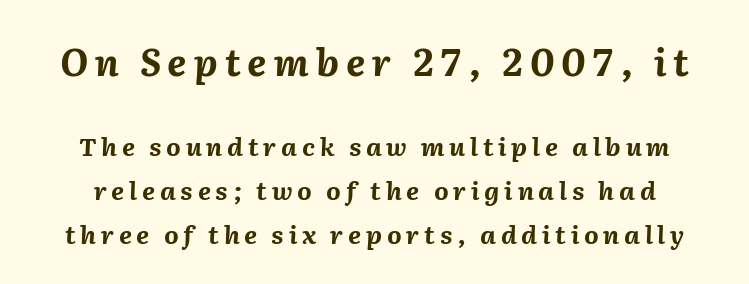
Caption: upper text group enlarged, lower text group reduced. I'd describe the lettering as bold — thick and assertive. Character widths vary here, with narrow letters taking less room than wide ones. Nobody drew a line under any word here.
